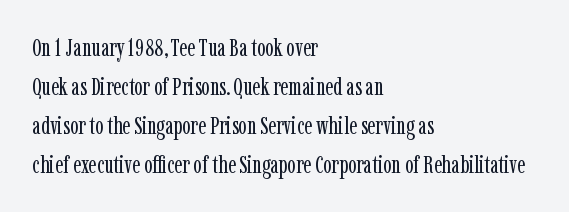
The image shows 25 px text type, upright; set left-aligned, normal line spacing (1.56x), normal letter spacing, not underlined.
